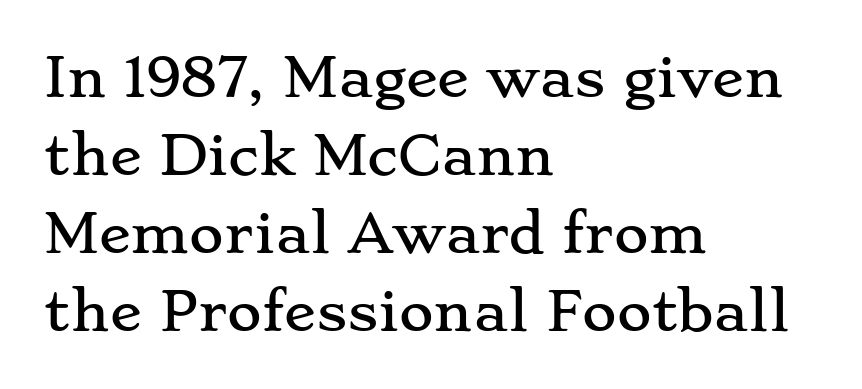
Any mark beneath the type? The region is blank. The typography opts for an upright posture over an oblique one. These lines are composed in type with serifs. Reading down the column, the eye jumps a familiar distance to each next line. A typesetter would call this proportional, since set widths differ per character. How are the letters spaced? Ordinarily, with no added tracking.
